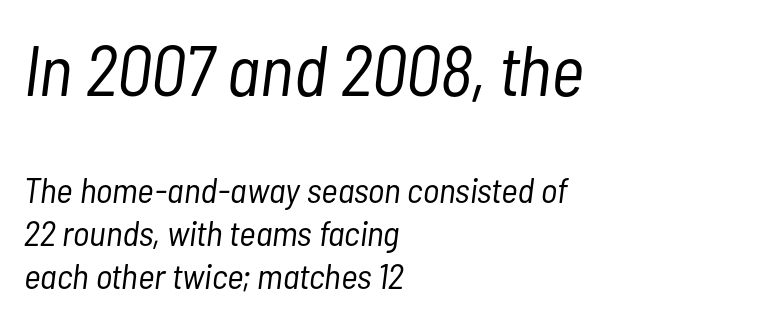
Just letters on the line, the space beneath them empty. The letters advance in unequal steps, a hallmark of proportional type. Large over small — that's the arrangement of the two blocks here. A classic flush-left, rag-right setting is used for this passage. In terms of posture, this sample is oblique. Think standard paragraph weight, or any step lighter than that.
